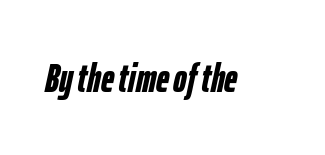
{"italic": "yes", "lean": "right", "slant_degrees": 12, "bold": "yes", "weight": "semibold", "width": "condensed", "stroke_contrast": "low", "x_height": "medium", "monospaced": "no", "underline": "no", "letter_spacing": "normal", "letter_spacing_em": 0.0, "glyph_px": 41}
